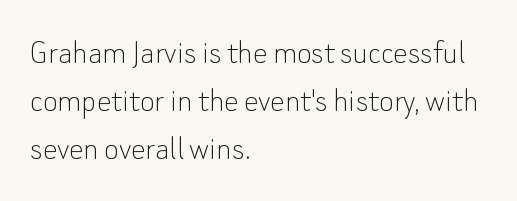
The font family rendered here belongs to the sans-serif group. These lines are rendered in a variable-pitch font. These lines keep a tight, regular rhythm from letter to letter. The axis of the letterforms is exactly vertical. The vertical gap from one line to the next is medium. The passage shown is not bold in any degree.
